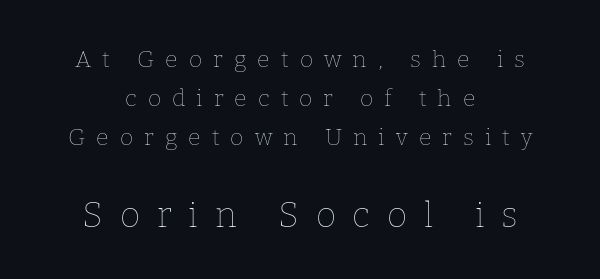
The image shows 35 px thin type, upright; set centered, normal line spacing (1.69x), unusually wide letter spacing (+0.48 em), not underlined; the second (bottom) block is 1.52x larger; low stroke contrast and a medium x-height.
